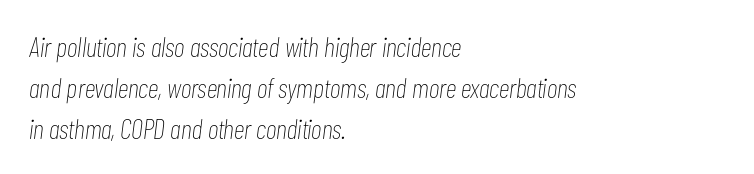
This rendering uses left alignment, leaving the right contour irregular. Here the designer chose a conventional face with non-uniform glyph widths. If you drew a line through each stem, it would be angled. The designer left line spacing at the default.
